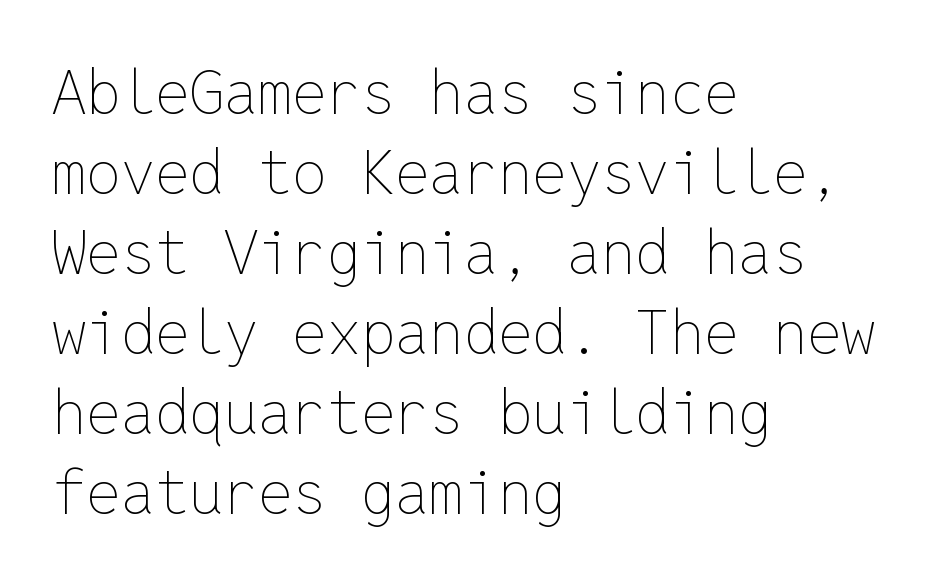
Stroke thickness stays within the range of a standard reading face or lighter. Vertically, the passage feels balanced, rows spaced as you'd expect. Check under the words: just untouched page. Looks like terminal output: every glyph gets an equal slot. A classic flush-left, rag-right setting is used for this passage.
